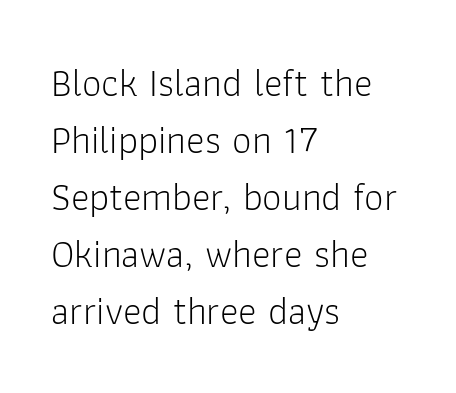
{"serif": "no", "italic": "no", "bold": "no", "weight": "light", "width": "normal", "stroke_contrast": "low", "x_height": "medium", "monospaced": "no", "underline": "no", "align": "left", "line_spacing": "normal", "line_spacing_ratio": 1.46, "letter_spacing": "normal", "letter_spacing_em": 0.0, "glyph_px": 39}
